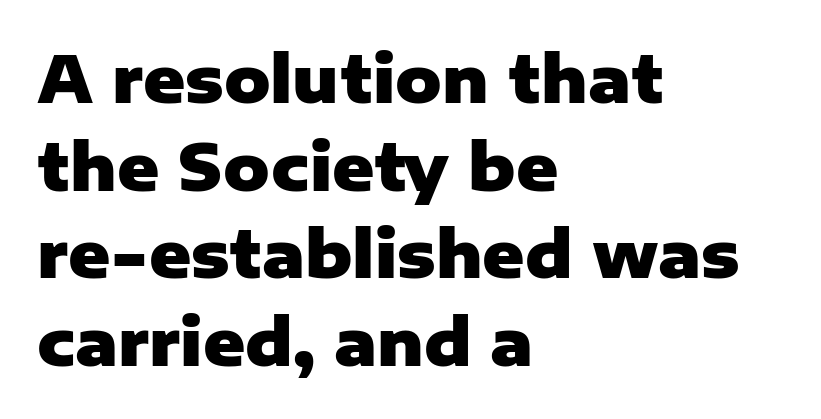
You could not count columns in this text — the font is proportionally spaced. Leftover space on each line is placed entirely after the last word. The lettering holds an erect, upright posture throughout. This rendering employs a face without finishing strokes, i.e., a sans-serif. I'd describe the lettering as bold — thick and assertive. One glance says typical: line gaps are just what's usual.
